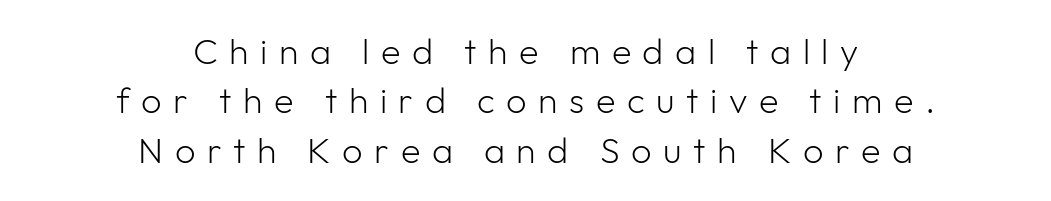
The passage is arranged like a title page — every line centered. The axis of the letterforms is exactly vertical. Font category for this specimen: sans-serif. Letters have the restrained weight of plain body copy at most.
